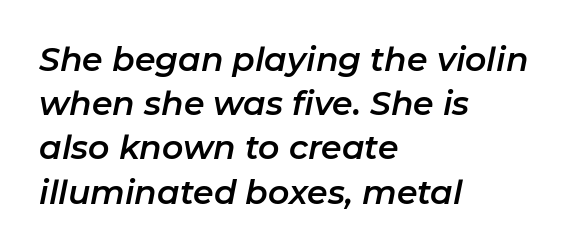
Q: Is the text italic (slanted)? A: Yes, it leans right by about 11 degrees.
Q: Is the text underlined? A: No.
Q: How is the paragraph aligned? A: Left-aligned.
Q: Is the spacing between letters normal or unusually wide? A: Normal.
Q: Is the spacing between lines tight, normal or loose? A: Normal.
Q: Width (condensed, normal, or wide)? A: Normal.
Q: Stroke contrast? A: Low.
Q: x-height? A: Medium.
Q: Monospaced? A: No.
